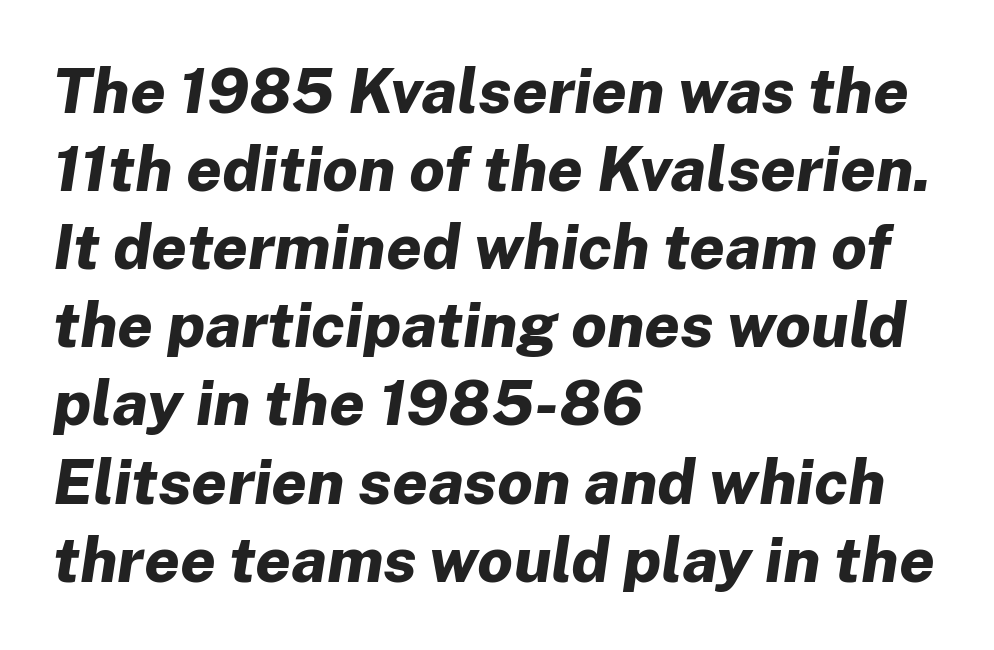
{"italic": "yes", "lean": "right", "slant_degrees": 8, "bold": "yes", "weight": "bold", "width": "normal", "stroke_contrast": "low", "x_height": "medium", "monospaced": "no", "underline": "no", "align": "left", "line_spacing_ratio": 1.24, "letter_spacing": "normal", "letter_spacing_em": 0.0, "glyph_px": 63}
